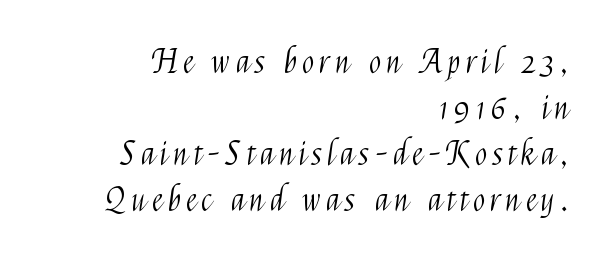
The image shows 32 px light, condensed sans-serif type; set right-aligned, normal line spacing (1.44x), not underlined; medium stroke contrast and a medium x-height.
